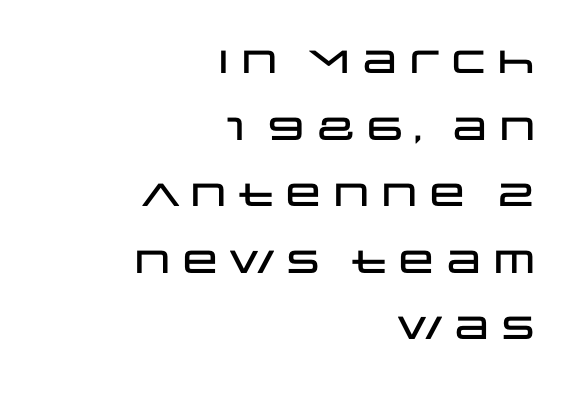
{"serif": "no", "italic": "no", "width": "wide", "stroke_contrast": "low", "x_height": "large", "monospaced": "no", "underline": "no", "align": "right", "line_spacing": "loose", "line_spacing_ratio": 2.08, "letter_spacing": "normal", "letter_spacing_em": 0.0, "glyph_px": 32}
